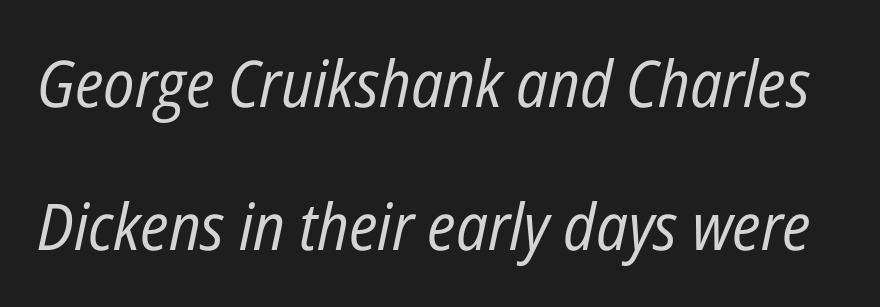
Is there much room between lines? Yes — plenty of vertical air separates them. Stems here are at most as thick as an everyday book face. The specimen omits any rule beneath the text block's lines. The gaps between neighbouring characters are ordinary and unremarkable. Italic? Definitely — the glyphs are oblique.
